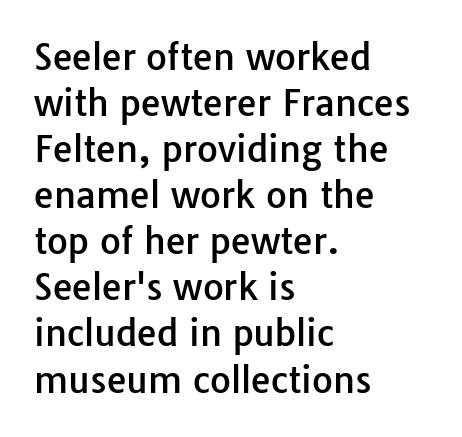
The image shows 36 px sans-serif type, upright; set left-aligned, normal line spacing (1.28x), normal letter spacing, not underlined; low stroke contrast and a medium x-height.
